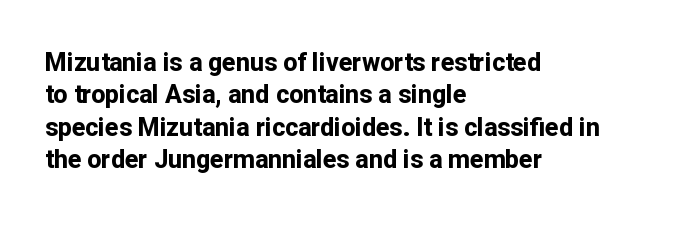
Q: Is the text bold? A: Yes.
Q: Is the text italic (slanted)? A: No, it is upright.
Q: Is the text underlined? A: No.
Q: How is the paragraph aligned? A: Left-aligned.
Q: Is the spacing between letters normal or unusually wide? A: Normal.
Q: Is the spacing between lines tight, normal or loose? A: Normal.
